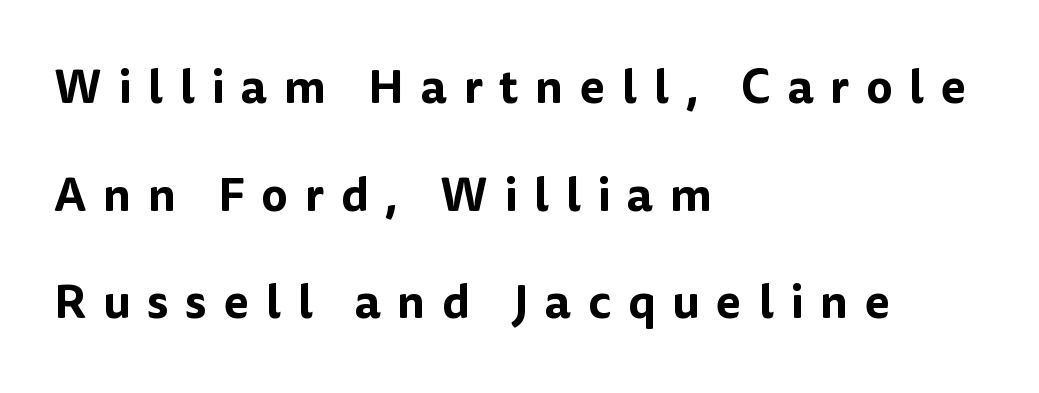
Q: Is the text italic (slanted)? A: No, it is upright.
Q: Is the typeface a serif or a sans-serif typeface? A: Sans-serif.
Q: Is the text underlined? A: No.
Q: How is the paragraph aligned? A: Left-aligned.
Q: Is the spacing between letters normal or unusually wide? A: Unusually wide.
Q: Is the spacing between lines tight, normal or loose? A: Loose.
Q: Width (condensed, normal, or wide)? A: Normal.
Q: Stroke contrast? A: Low.
Q: x-height? A: Medium.
Q: Monospaced? A: No.
